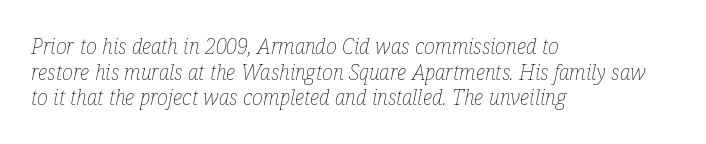
{"italic": "yes", "lean": "right", "slant_degrees": 12, "bold": "no", "underline": "no", "align": "left", "line_spacing_ratio": 1.22, "letter_spacing": "normal", "letter_spacing_em": 0.0, "glyph_px": 21}
